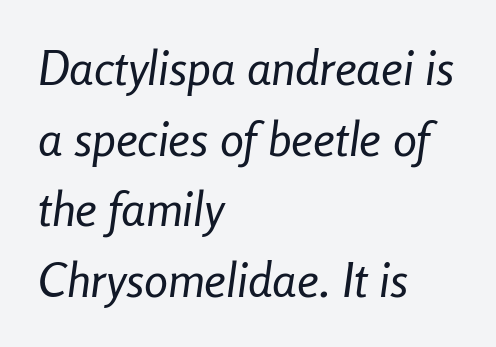
Counters stay open thanks to moderate or lighter strokes. Unmarked baselines from the first word to the last. Here the designer chose a conventional face with non-uniform glyph widths. Inter-character spacing is left at the font's built-in metrics. Style check: oblique.
